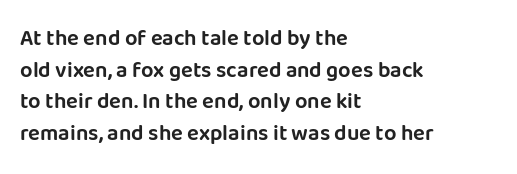
Ordinary non-slanted type is in use. Letter spacing: default. This sample is left-justified, so line endings fall wherever the words run out. Underline: absent. Successive baselines arrive at the customary interval.
